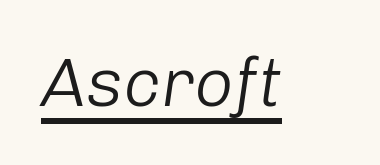
Weight class: somewhere from thin through regular. There is no visible air inserted between adjacent glyphs. The whole block is typeset with a tilt. The face used here is proportionally spaced, like ordinary book or web type. In designer terms, the underline attribute is active on this setting.
